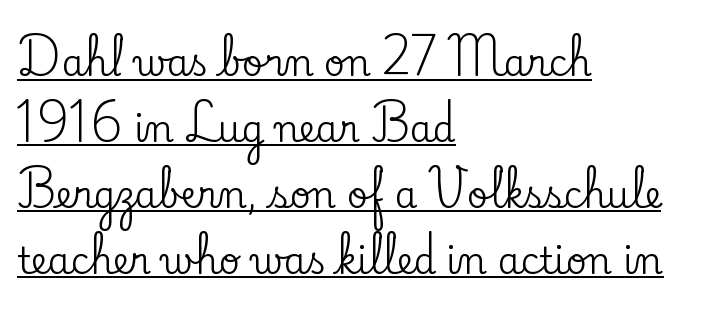
{"serif": "yes", "italic": "no", "width": "normal", "stroke_contrast": "low", "x_height": "small", "monospaced": "no", "underline": "yes", "align": "left", "line_spacing_ratio": 1.83, "letter_spacing": "normal", "letter_spacing_em": 0.0, "glyph_px": 36}
